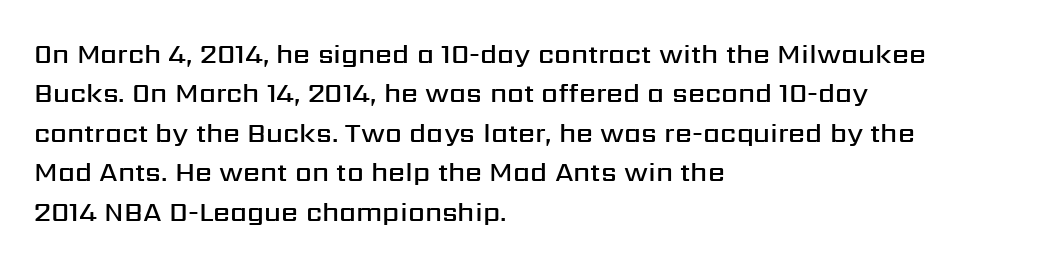
{"italic": "no", "bold": "semi", "underline": "no", "align": "left", "line_spacing": "normal", "line_spacing_ratio": 1.46, "letter_spacing": "normal", "letter_spacing_em": 0.0, "glyph_px": 27}
